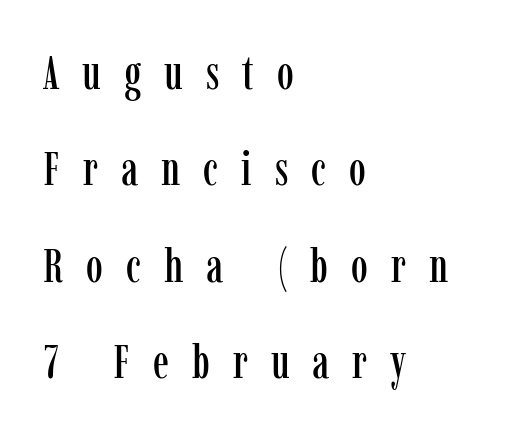
The lines are spread far apart with generous leading. This is serif lettering, the kind often seen in printed books. Designer's note — italics off, roman on. Varying glyph widths throughout — classic text-font behaviour. The gaps between neighbouring characters are conspicuously large.
